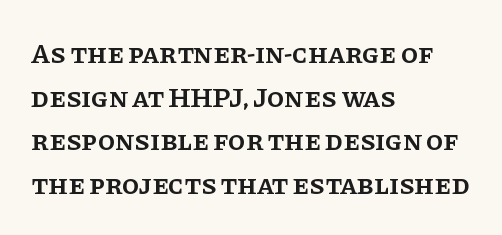
Here the designer chose a conventional face with non-uniform glyph widths. Posture: vertical. Where is the straight margin? On the left. Bold? Not quite — semibold, heavier than regular but stopping short.
